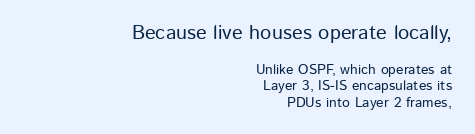
Plain, unruled lines of type. Caption: multi-line text, flush right, ragged left. Note: larger setting up top, smaller setting below. The letters stand upright; this is a roman face.
